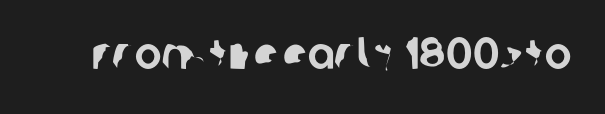
{"serif": "no", "width": "normal", "stroke_contrast": "low", "x_height": "large", "monospaced": "no", "underline": "no", "letter_spacing": "normal", "letter_spacing_em": 0.0, "glyph_px": 45}
